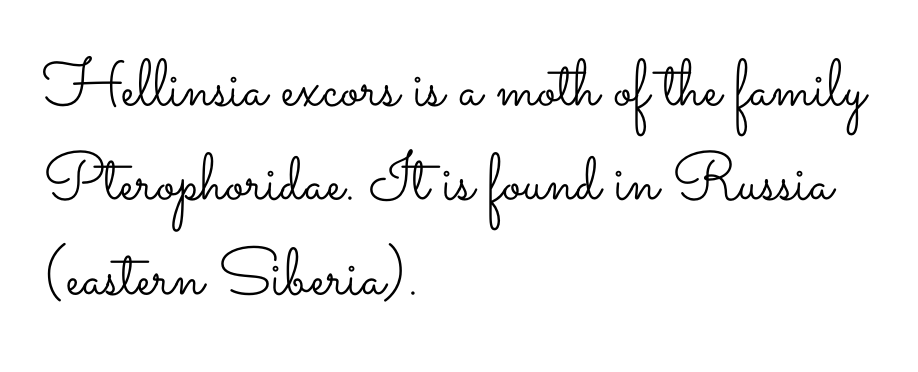
{"bold": "no", "weight": "light", "width": "wide", "stroke_contrast": "low", "x_height": "small", "monospaced": "no", "underline": "no", "align": "left", "line_spacing": "normal", "line_spacing_ratio": 1.43, "letter_spacing": "normal", "letter_spacing_em": 0.0, "glyph_px": 66}
